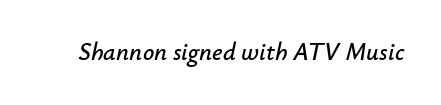
Q: Is the text italic (slanted)? A: Yes, it leans right by about 12 degrees.
Q: Is the text underlined? A: No.
Q: Is the spacing between letters normal or unusually wide? A: Normal.
